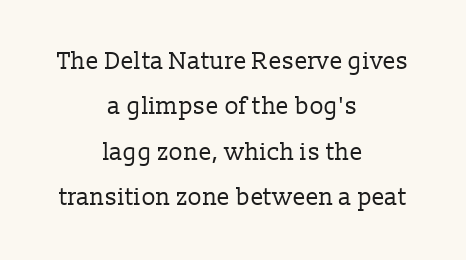
{"italic": "no", "bold": "no", "underline": "no", "align": "center", "line_spacing_ratio": 1.89, "letter_spacing": "normal", "letter_spacing_em": 0.0, "glyph_px": 24}
